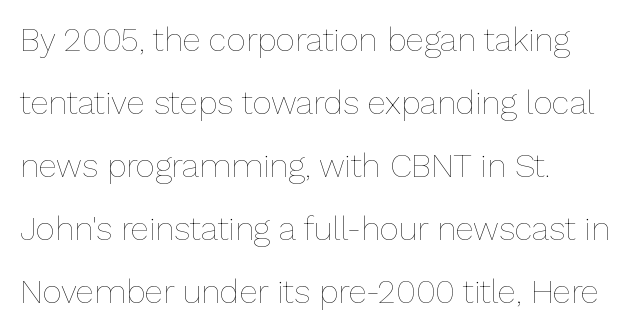
Italic: no, the glyphs are upright roman. The strip under each line holds only bare page. One glance says open: line gaps are wider than usual. A student would call this left alignment; a typographer would say flush left, rag right.
